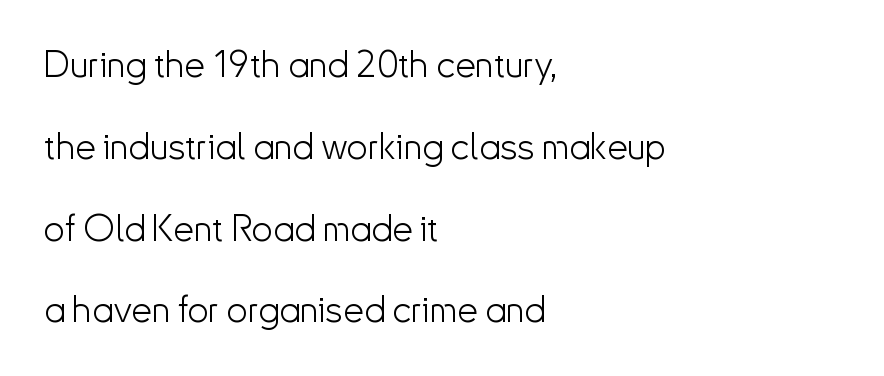
{"serif": "no", "italic": "no", "bold": "no", "weight": "light", "width": "normal", "stroke_contrast": "low", "x_height": "small", "monospaced": "no", "underline": "no", "align": "left", "line_spacing": "loose", "line_spacing_ratio": 2.21, "letter_spacing": "normal", "letter_spacing_em": 0.0, "glyph_px": 37}
